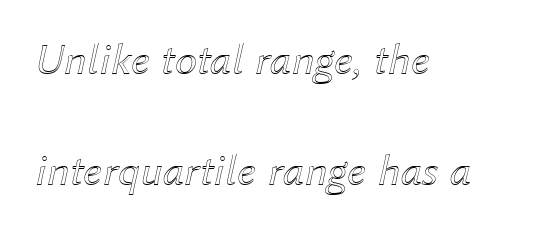
The line texture is even and compact thanks to regular tracking. Spacing verdict: proportional, widths tailored to each character. If you drew a ruler down the left edge, every line would touch it. A typesetter would call this leading open, well beyond the default. The passage shown leans; its letterforms are oblique. The glyphs are unaccompanied by any horizontal stroke below them.
